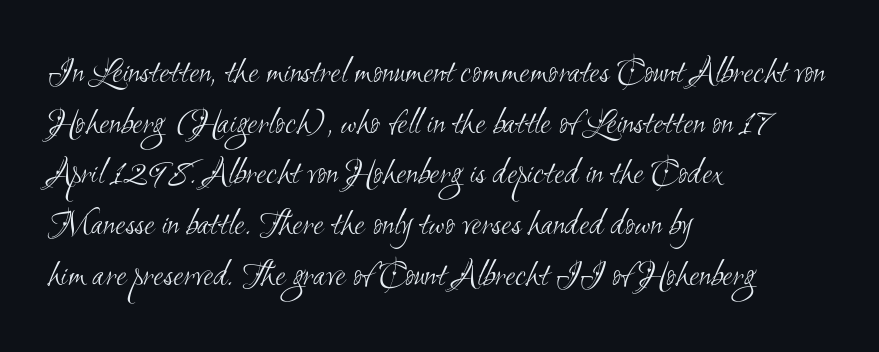
Reading down the column, the eye jumps a familiar distance to each next line. Spacing between characters is what you'd get straight out of the box. The weight tops out at a normal text grade. Are there feet on the stems? There aren't — it's a sans. This rendering features lettering with no underline. Where is the straight margin? On the left.
